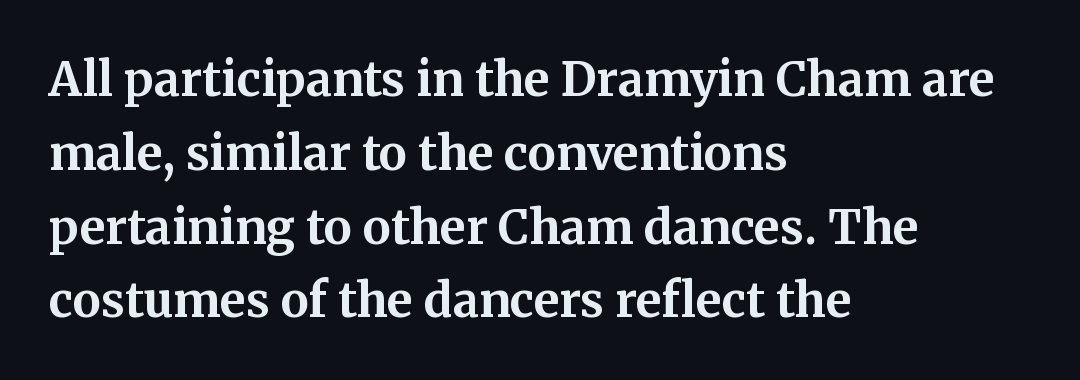
Q: Is the text bold? A: Yes.
Q: Is the text italic (slanted)? A: No, it is upright.
Q: Is the typeface a serif or a sans-serif typeface? A: Serif.
Q: Is the text underlined? A: No.
Q: How is the paragraph aligned? A: Left-aligned.
Q: Is the spacing between letters normal or unusually wide? A: Normal.
Q: Is the spacing between lines tight, normal or loose? A: Normal.
Q: Width (condensed, normal, or wide)? A: Normal.
Q: Stroke contrast? A: Medium.
Q: x-height? A: Medium.
Q: Monospaced? A: No.
